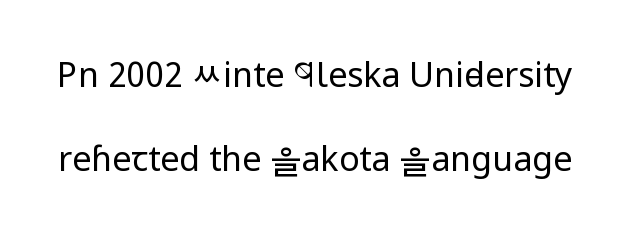
Q: Is the text bold? A: No.
Q: Is the text italic (slanted)? A: No, it is upright.
Q: Is the typeface a serif or a sans-serif typeface? A: Sans-serif.
Q: Is the text underlined? A: No.
Q: Is the spacing between letters normal or unusually wide? A: Normal.
Q: Is the spacing between lines tight, normal or loose? A: Loose.
Q: Width (condensed, normal, or wide)? A: Condensed.
Q: Stroke contrast? A: Low.
Q: x-height? A: Large.
Q: Monospaced? A: No.
